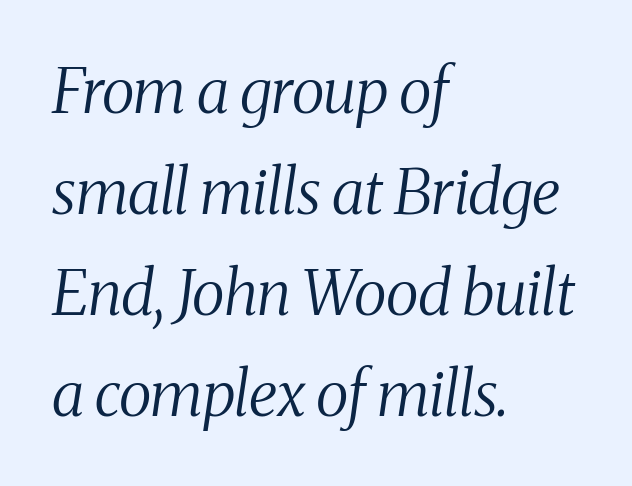
{"serif": "yes", "italic": "yes", "lean": "right", "slant_degrees": 8, "bold": "no", "weight": "regular", "width": "condensed", "stroke_contrast": "medium", "x_height": "medium", "monospaced": "no", "underline": "no", "align": "left", "line_spacing": "normal", "line_spacing_ratio": 1.63, "letter_spacing": "normal", "letter_spacing_em": 0.0, "glyph_px": 62}
